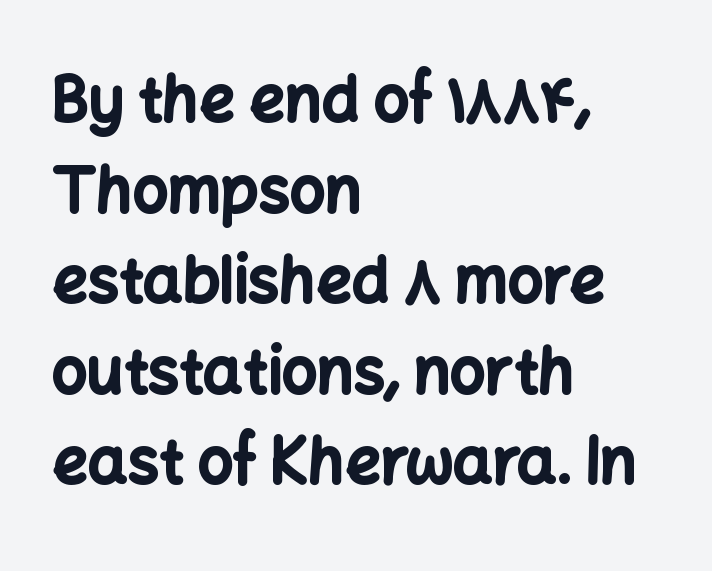
What stands out about the letter spacing? Nothing — it is the standard amount. The rendering shows plain stroke endings on the letterforms — a sans-serif design. Successive baselines arrive at the customary interval. This sample has the flowing, uneven cadence of proportional lettering. The lines in this sample share a left origin and differ only in where they stop. A clean baseline with only descenders dipping below it.
